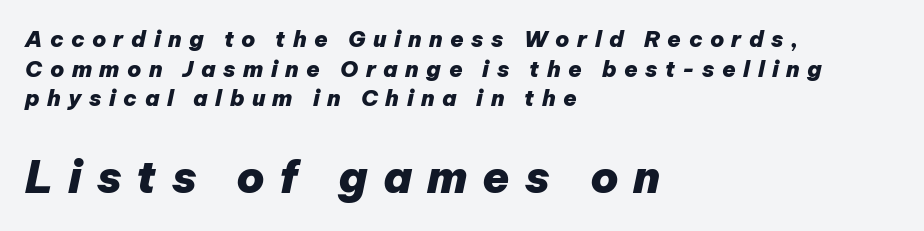
Q: Is the text bold? A: Yes.
Q: Is the text italic (slanted)? A: Yes, it leans right by about 12 degrees.
Q: Is the text underlined? A: No.
Q: How is the paragraph aligned? A: Left-aligned.
Q: Is the spacing between letters normal or unusually wide? A: Unusually wide.
Q: Is the spacing between lines tight, normal or loose? A: Normal.
Q: Which block of text is set in a larger size, the first (top) or the second (bottom)? A: The second (bottom) one.
Q: Width (condensed, normal, or wide)? A: Normal.
Q: Stroke contrast? A: Low.
Q: x-height? A: Medium.
Q: Monospaced? A: No.
